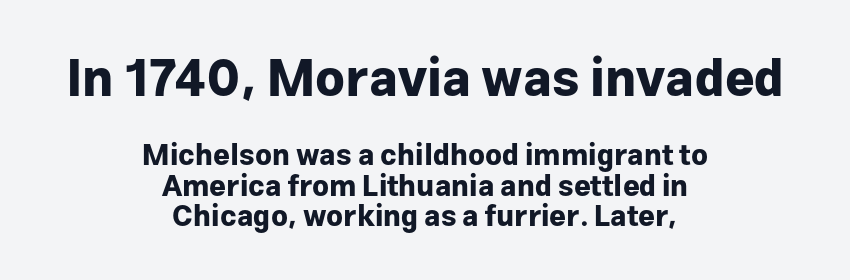
Honestly, the rows look squashed on top of each other. Typographically, this falls in the sans-serif category. You get the large type first, then a drop to smaller type. Thick stems and heavy bowls — unmistakably bold. Has an underline been added? It has not.
